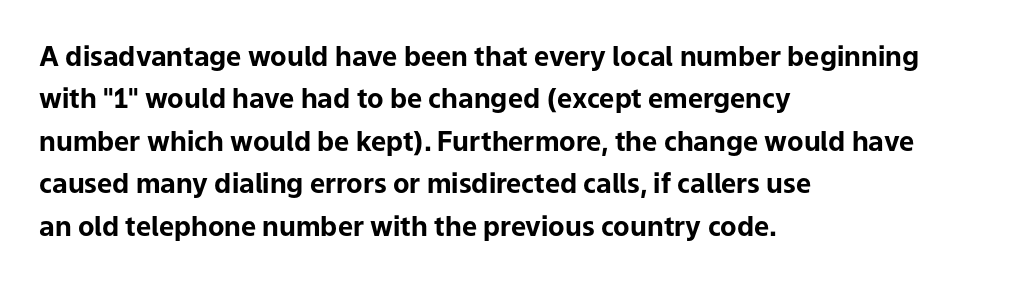
The axis of the letterforms is exactly vertical. The passage is arranged the way most books set body copy — flush left. Beneath every word, the page is bare. Summary of weight: heavy, a full bold. In terms of leading, this rendering sits right in the middle.
